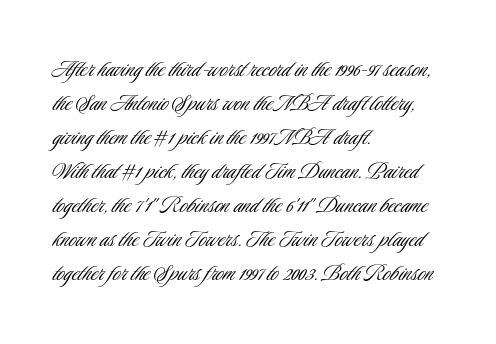
Vertically, the passage feels balanced, rows spaced as you'd expect. The strip under each line holds only bare page. Weight: in the light-to-regular range. Glyph-to-glyph distance matches everyday printed text.
